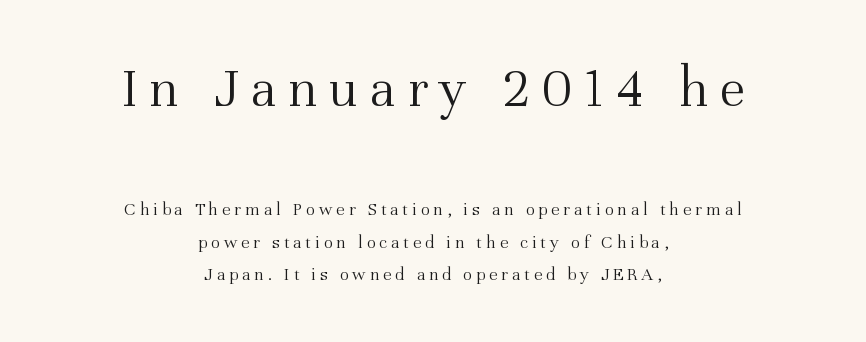
Q: Is the text bold? A: No.
Q: Is the text italic (slanted)? A: No, it is upright.
Q: Is the typeface a serif or a sans-serif typeface? A: Serif.
Q: Is the text underlined? A: No.
Q: How is the paragraph aligned? A: Centered.
Q: Is the spacing between letters normal or unusually wide? A: Unusually wide.
Q: Which block of text is set in a larger size, the first (top) or the second (bottom)? A: The first (top) one.
Q: Width (condensed, normal, or wide)? A: Normal.
Q: Stroke contrast? A: Medium.
Q: x-height? A: Medium.
Q: Monospaced? A: No.
